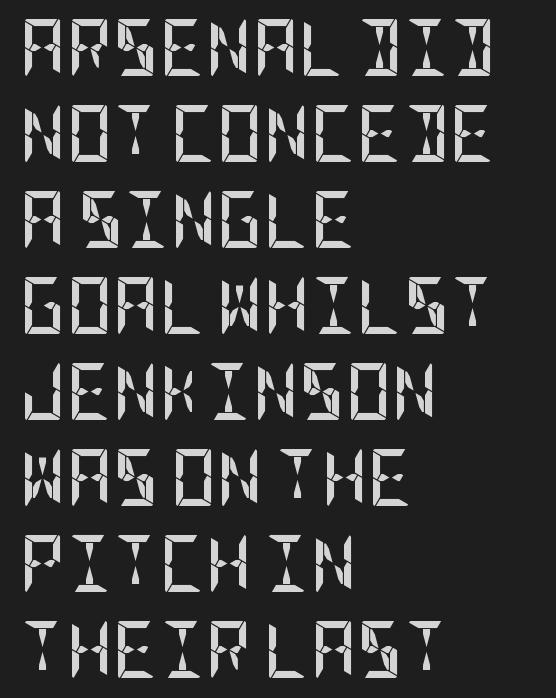
To sum up the face: it is a sans, with no serifs. Every stem runs plumb, perpendicular to the baseline. Typographic density is high because the face is bold. Regarding leading, the lines here are spaced in the standard way. Glance below the letters and you will spot only blank space. Nobody touched the tracking dial on this one.
